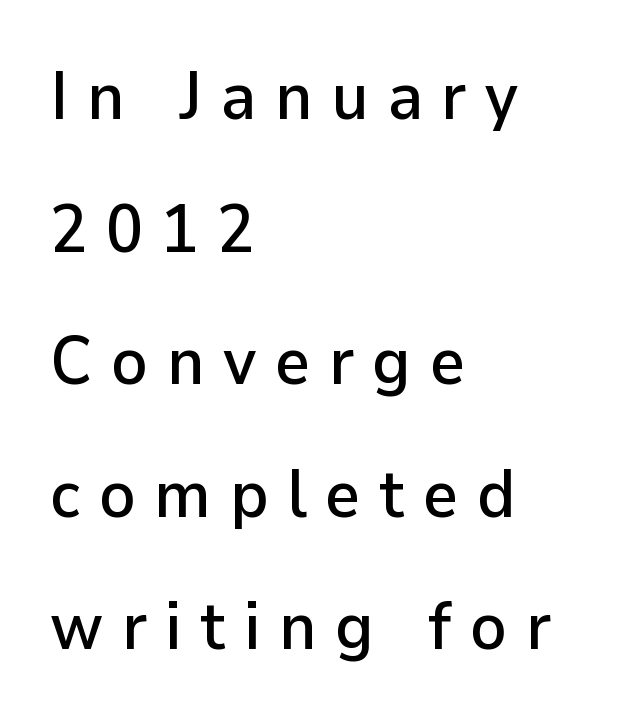
Q: Is the text italic (slanted)? A: No, it is upright.
Q: Is the typeface a serif or a sans-serif typeface? A: Sans-serif.
Q: Is the text underlined? A: No.
Q: How is the paragraph aligned? A: Left-aligned.
Q: Is the spacing between letters normal or unusually wide? A: Unusually wide.
Q: Is the spacing between lines tight, normal or loose? A: Loose.
Q: Width (condensed, normal, or wide)? A: Normal.
Q: Stroke contrast? A: Low.
Q: x-height? A: Medium.
Q: Monospaced? A: No.
